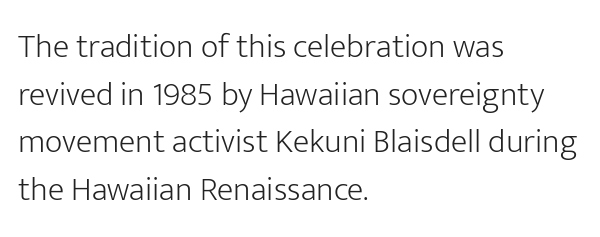
Q: Is the text bold? A: No.
Q: Is the text italic (slanted)? A: No, it is upright.
Q: Is the typeface a serif or a sans-serif typeface? A: Sans-serif.
Q: Is the text underlined? A: No.
Q: How is the paragraph aligned? A: Left-aligned.
Q: Is the spacing between letters normal or unusually wide? A: Normal.
Q: Is the spacing between lines tight, normal or loose? A: Normal.
Q: Width (condensed, normal, or wide)? A: Normal.
Q: Stroke contrast? A: Low.
Q: x-height? A: Medium.
Q: Monospaced? A: No.
